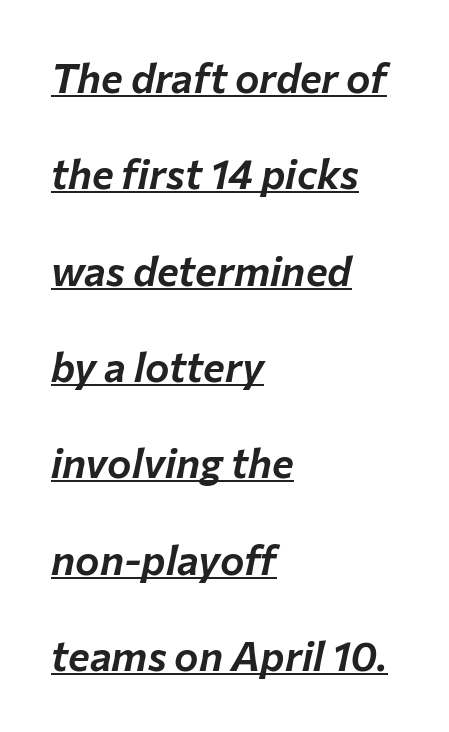
Q: Is the text italic (slanted)? A: Yes, it leans right by about 12 degrees.
Q: Is the text underlined? A: Yes.
Q: How is the paragraph aligned? A: Left-aligned.
Q: Is the spacing between letters normal or unusually wide? A: Normal.
Q: Is the spacing between lines tight, normal or loose? A: Loose.
Q: Width (condensed, normal, or wide)? A: Normal.
Q: Stroke contrast? A: Low.
Q: x-height? A: Medium.
Q: Monospaced? A: No.
